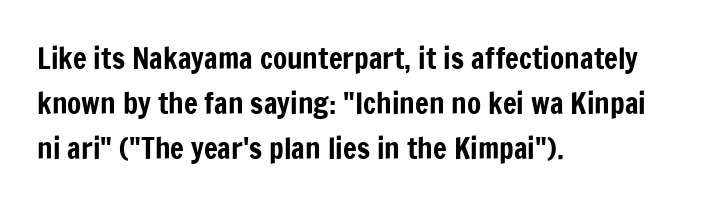
Posture: vertical. Here the designer chose a conventional face with non-uniform glyph widths. The passage is arranged the way most books set body copy — flush left. These lines keep a tight, regular rhythm from letter to letter. Horizontal bands of white between lines are of average thickness.
